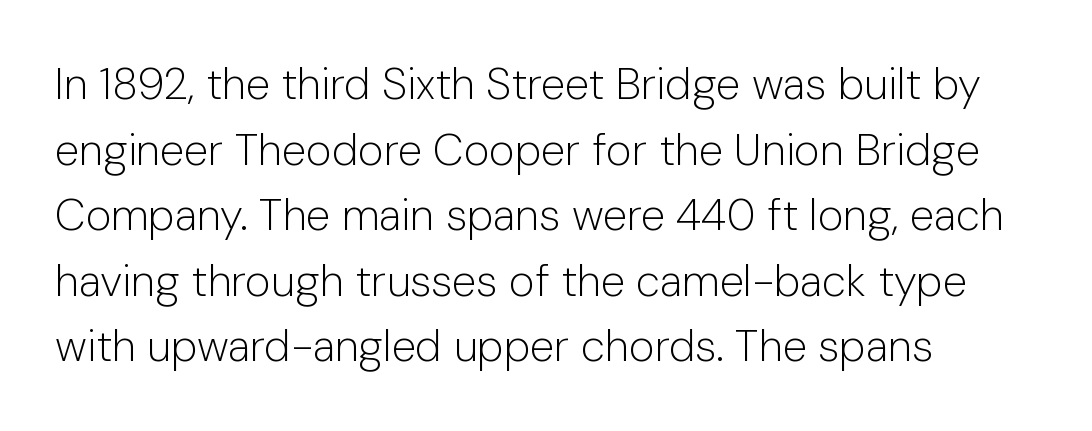
The image shows 44 px light sans-serif type, upright; set left-aligned, normal line spacing (1.49x), normal letter spacing, not underlined; low stroke contrast and a medium x-height.
